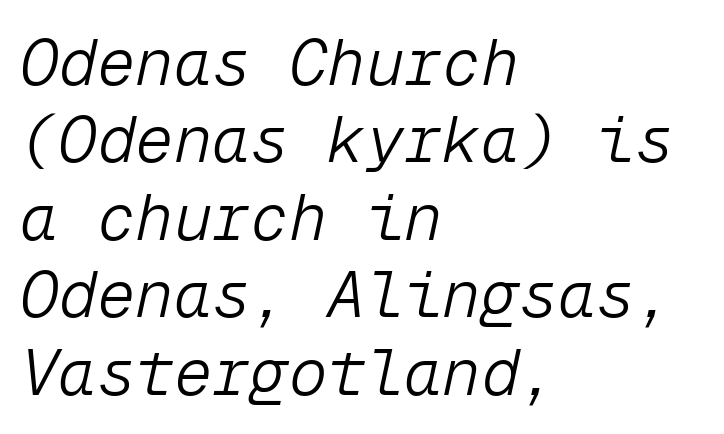
{"italic": "yes", "lean": "right", "slant_degrees": 12, "bold": "no", "weight": "light", "width": "normal", "stroke_contrast": "low", "x_height": "medium", "monospaced": "yes", "underline": "no", "align": "left", "line_spacing_ratio": 1.21, "letter_spacing": "normal", "letter_spacing_em": 0.0, "glyph_px": 64}
